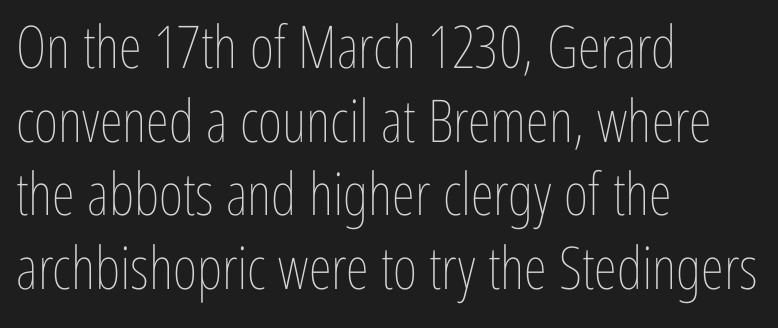
{"italic": "no", "bold": "no", "weight": "thin", "width": "condensed", "stroke_contrast": "low", "x_height": "medium", "monospaced": "no", "underline": "no", "align": "left", "line_spacing": "normal", "line_spacing_ratio": 1.25, "letter_spacing": "normal", "letter_spacing_em": 0.0, "glyph_px": 59}
